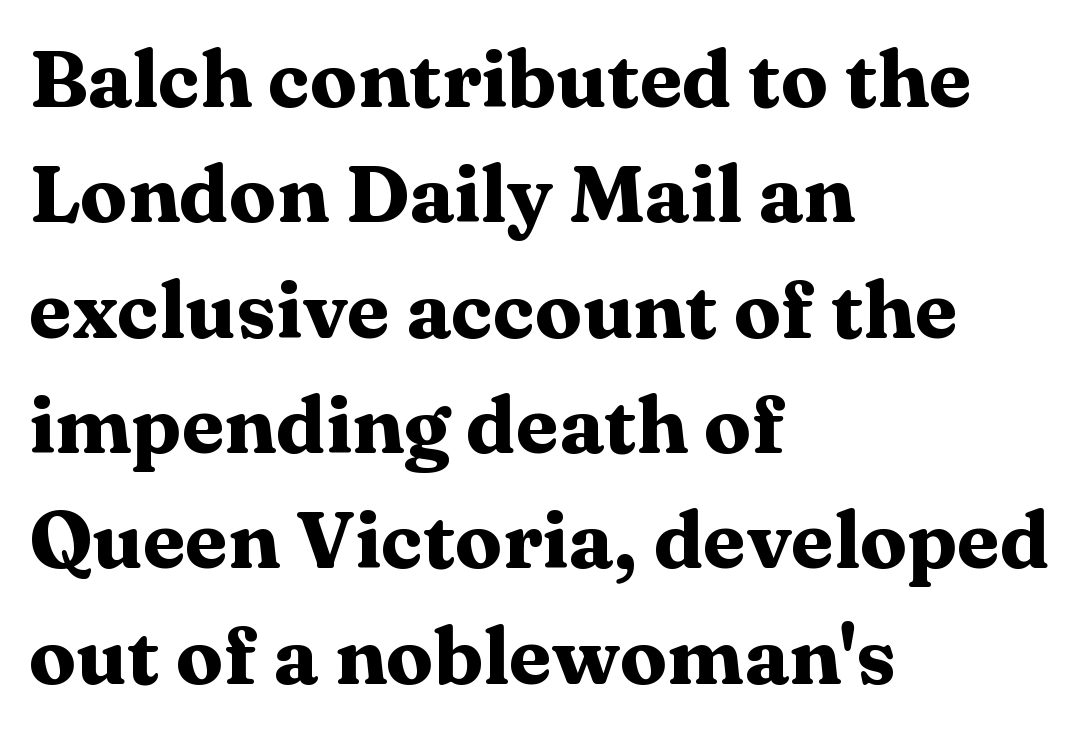
The image shows 79 px heavy, wide serif type, upright; set left-aligned, normal line spacing (1.46x), normal letter spacing, not underlined; medium stroke contrast and a medium x-height.
